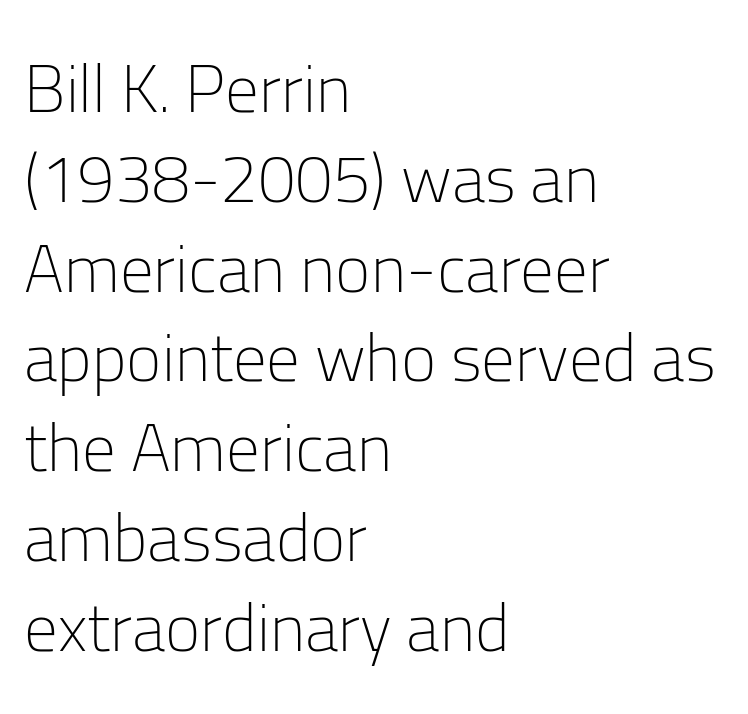
The image shows 67 px light sans-serif type, upright; set left-aligned, normal line spacing (1.34x), normal letter spacing, not underlined; low stroke contrast and a medium x-height.
